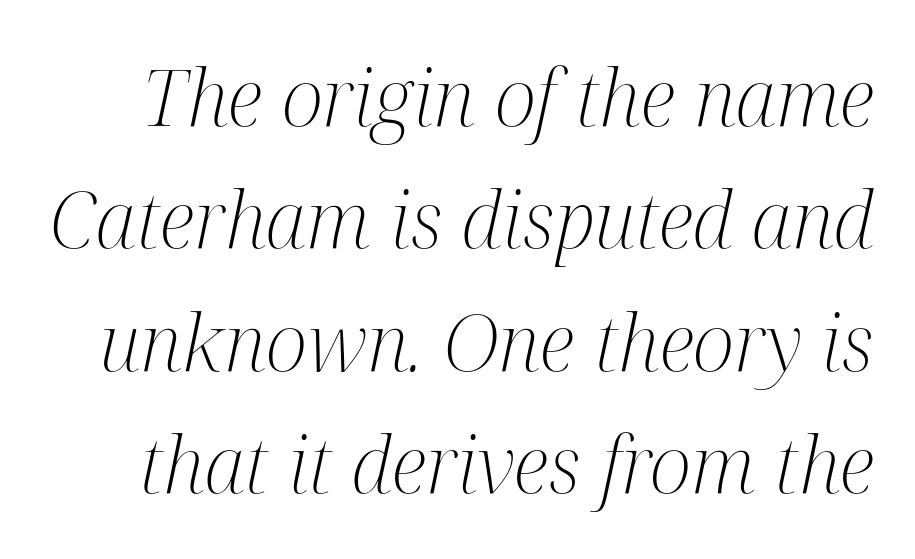
The rendering uses natural spacing where letterforms have individual widths. No heavy texture on the line: the type isn't bold. Tracking value appears to be zero — textbook default spacing. The passage shown is typeset with a serif family.
